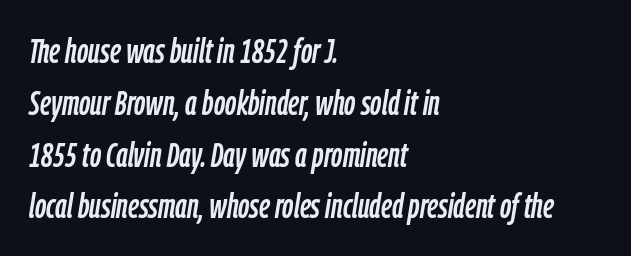
The image shows 35 px condensed type, italic (leaning right); set left-aligned, normal line spacing (1.48x), normal letter spacing, not underlined; low stroke contrast and a medium x-height.
